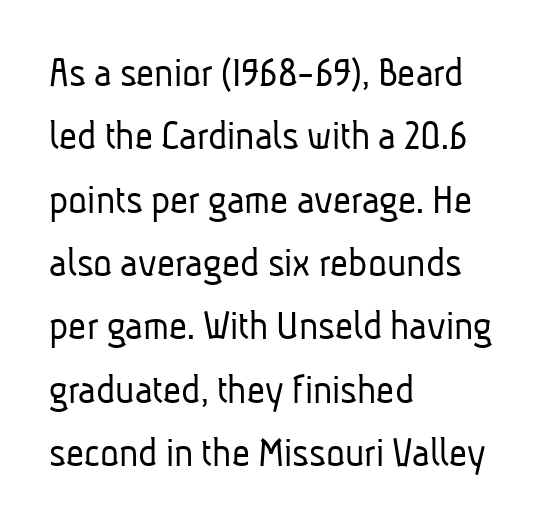
Q: Is the text bold? A: No.
Q: Is the typeface a serif or a sans-serif typeface? A: Sans-serif.
Q: Is the text underlined? A: No.
Q: How is the paragraph aligned? A: Left-aligned.
Q: Is the spacing between letters normal or unusually wide? A: Normal.
Q: Is the spacing between lines tight, normal or loose? A: Normal.
Q: Width (condensed, normal, or wide)? A: Condensed.
Q: Stroke contrast? A: Low.
Q: x-height? A: Medium.
Q: Monospaced? A: No.
